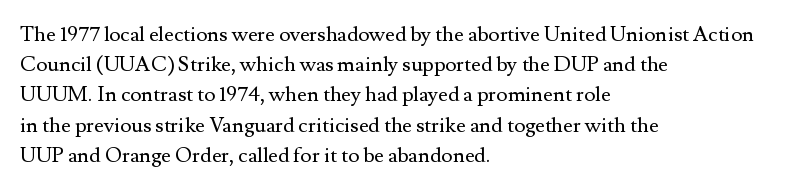
Regarding leading, the lines here are spaced in the standard way. Underline: absent. A classic flush-left, rag-right setting is used for this passage. Every character sits straight up, as roman type does.
